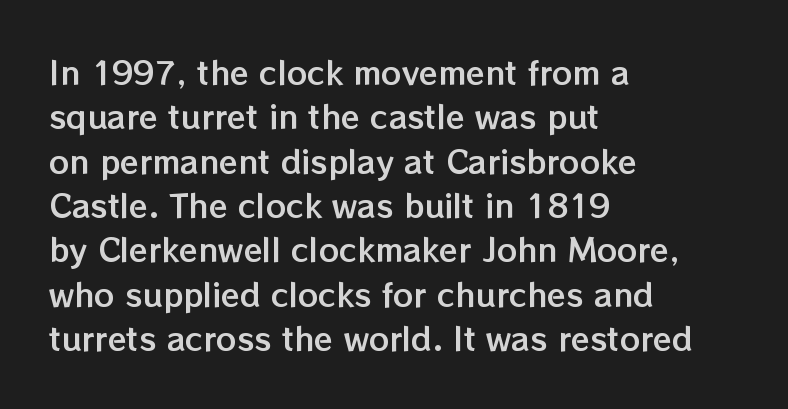
Q: Is the text italic (slanted)? A: No, it is upright.
Q: Is the text underlined? A: No.
Q: How is the paragraph aligned? A: Left-aligned.
Q: Is the spacing between letters normal or unusually wide? A: Normal.
Q: Is the spacing between lines tight, normal or loose? A: Normal.
Q: Width (condensed, normal, or wide)? A: Normal.
Q: Stroke contrast? A: Low.
Q: x-height? A: Medium.
Q: Monospaced? A: No.
